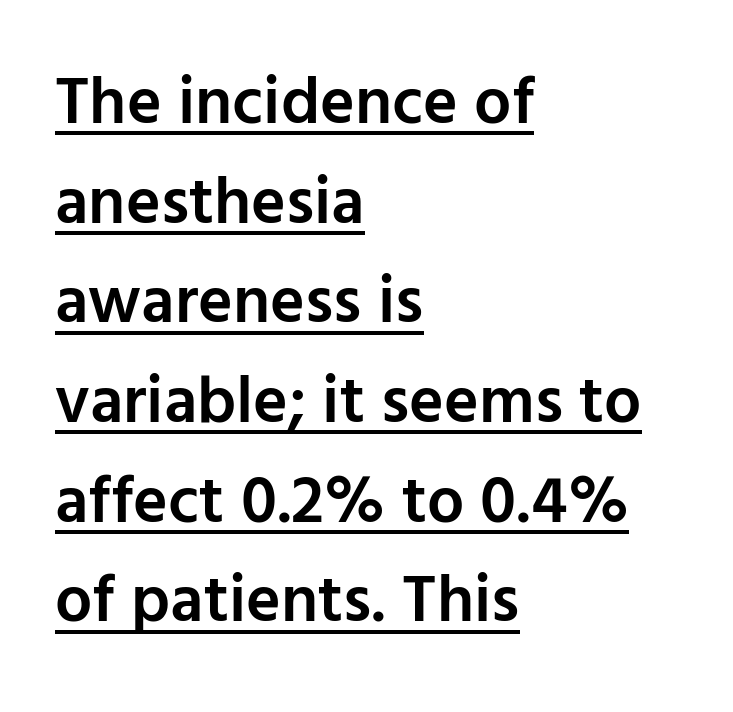
The image shows 66 px semibold sans-serif type, upright; set left-aligned, normal line spacing (1.51x), normal letter spacing, underlined; low stroke contrast and a medium x-height.
